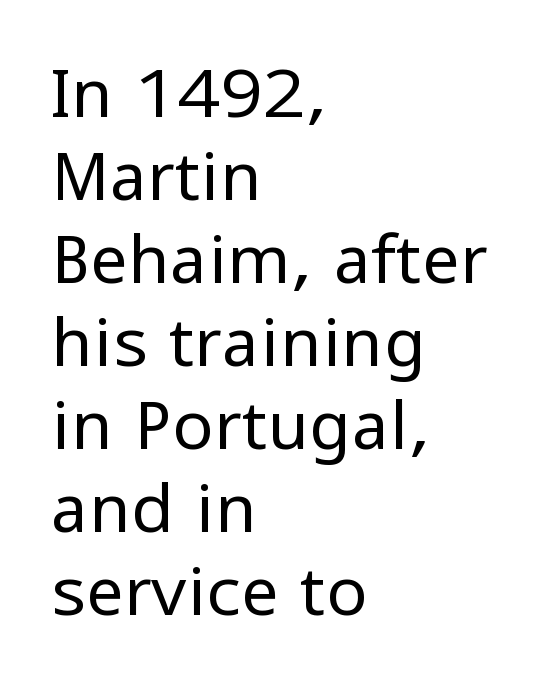
{"serif": "no", "italic": "no", "bold": "no", "weight": "regular", "width": "normal", "stroke_contrast": "low", "x_height": "medium", "monospaced": "no", "underline": "no", "align": "left", "line_spacing_ratio": 1.22, "letter_spacing": "normal", "letter_spacing_em": 0.0, "glyph_px": 68}
